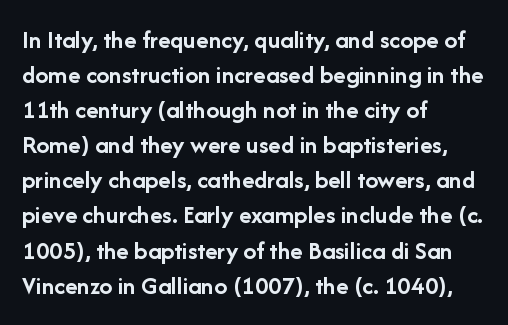
Spacing between characters is what you'd get straight out of the box. If you drew a line through each stem, it would be perfectly vertical. Which margin do the lines hug? The left one — the right edge is uneven. Leading: standard. Is the type bold? Yes — the strokes are clearly thick and heavy.
